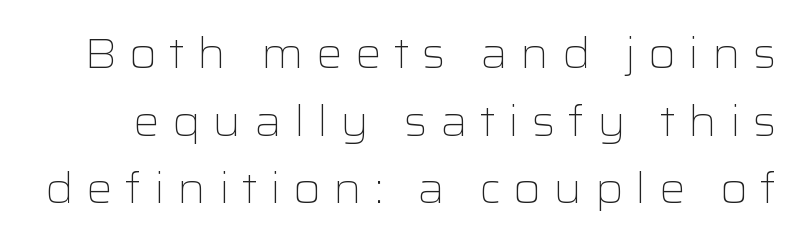
The image shows 42 px light, wide sans-serif type, upright; set normal line spacing (1.61x), unusually wide letter spacing (+0.29 em), not underlined; low stroke contrast and a medium x-height.
